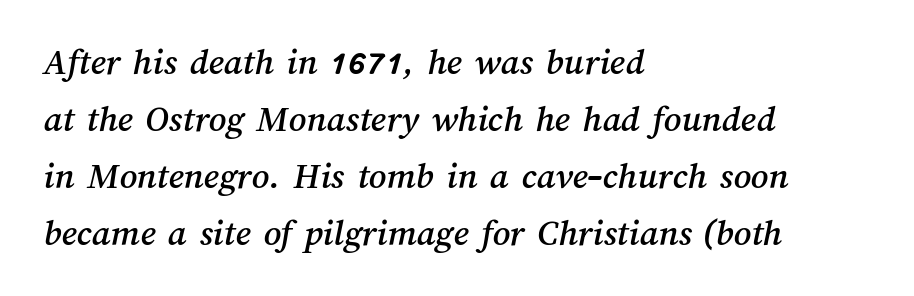
The image shows 38 px text type; set left-aligned, normal line spacing (1.5x), normal letter spacing, not underlined; medium stroke contrast and a medium x-height.
